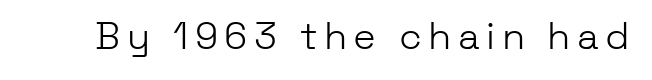
The image shows 38 px light sans-serif type, upright; set not underlined; low stroke contrast and a medium x-height.
